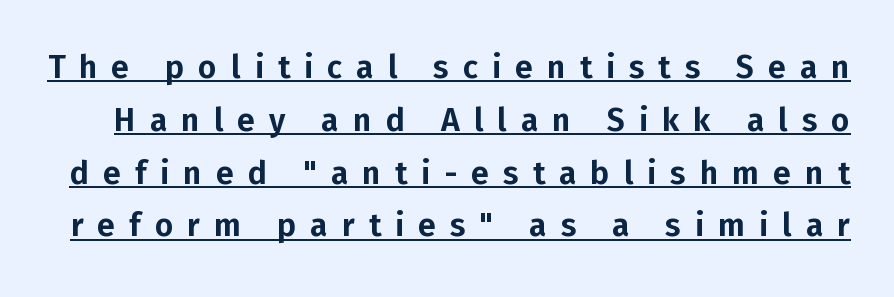
The image shows 32 px sans-serif type, upright; set normal line spacing (1.65x), unusually wide letter spacing (+0.44 em), underlined; low stroke contrast and a medium x-height.
